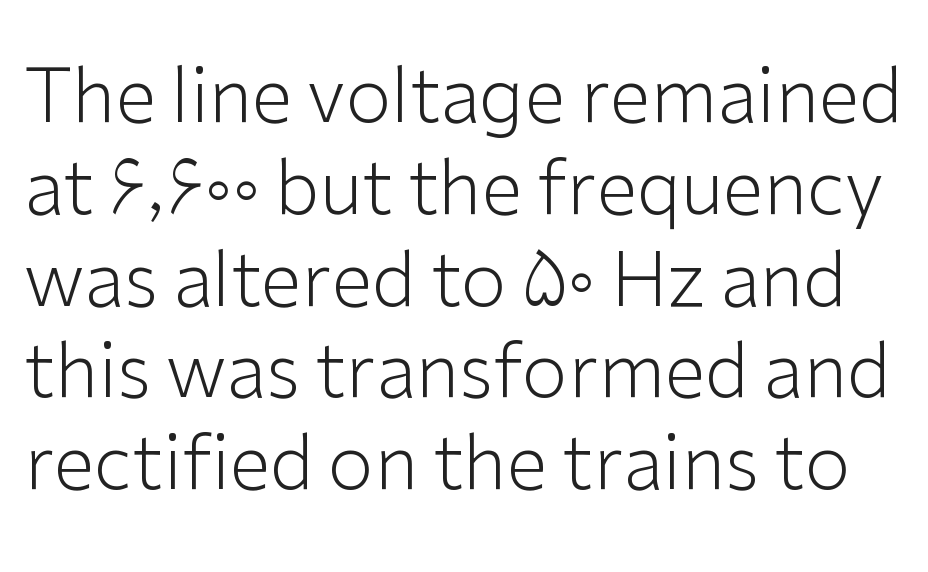
Default kerning and tracking; the words read as compact shapes. Note: no serifs on the glyphs. Looks like regular typesetting: each glyph gets only the width it needs. Descenders are the only things crossing below the line. Each stroke keeps to a modest, everyday thickness or less. Italic: no, the glyphs are upright roman.
